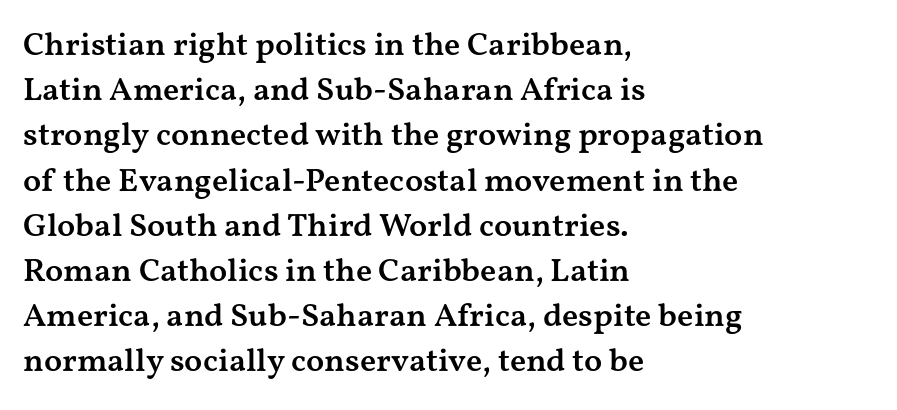
The image shows 33 px semibold, wide serif type, upright; set left-aligned, normal line spacing (1.37x), normal letter spacing, not underlined; medium stroke contrast and a medium x-height.
